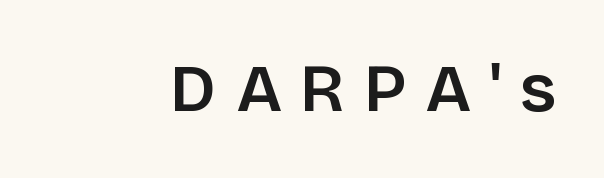
Q: Is the text bold? A: Semi-bold.
Q: Is the text italic (slanted)? A: No, it is upright.
Q: Is the typeface a serif or a sans-serif typeface? A: Sans-serif.
Q: Is the text underlined? A: No.
Q: Is the spacing between letters normal or unusually wide? A: Unusually wide.
Q: Width (condensed, normal, or wide)? A: Normal.
Q: Stroke contrast? A: Low.
Q: x-height? A: Large.
Q: Monospaced? A: No.
